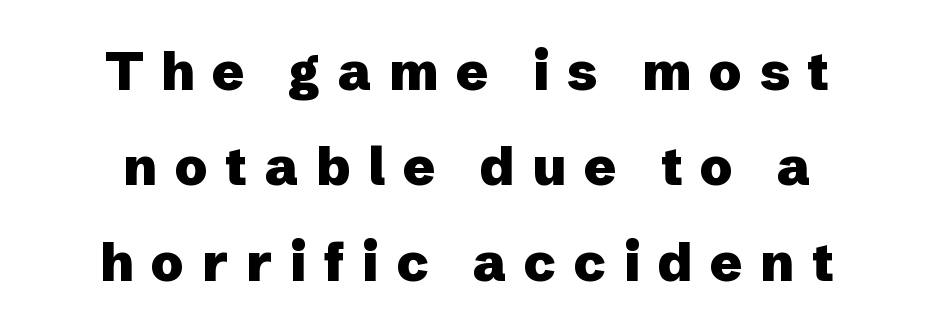
The image shows 53 px heavy sans-serif type, upright; set centered, line spacing 1.8x, unusually wide letter spacing (+0.33 em), not underlined; low stroke contrast and a medium x-height.
